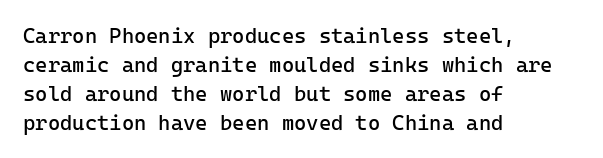
{"italic": "no", "bold": "no", "underline": "no", "align": "left", "line_spacing": "normal", "line_spacing_ratio": 1.38, "letter_spacing": "normal", "letter_spacing_em": 0.0, "glyph_px": 21}
